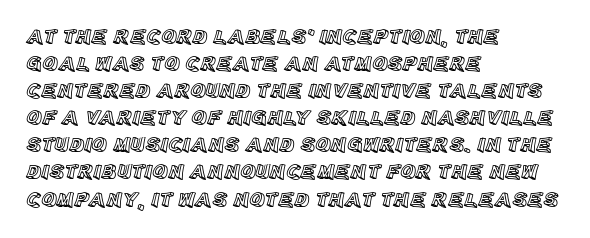
Tracking here is standard; glyphs follow each other at the usual distance. Whoever set this chose a conventional vertical rhythm. The paragraph has a hard left edge and a soft right edge. Has an underline been added? It has not.
